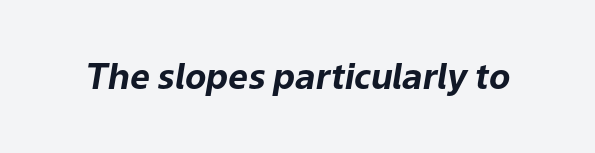
The strokes are fattened all the way to bold. Varying glyph widths throughout — classic text-font behaviour. There is no visible air inserted between adjacent glyphs. Each row of text sits above clean, open space.
